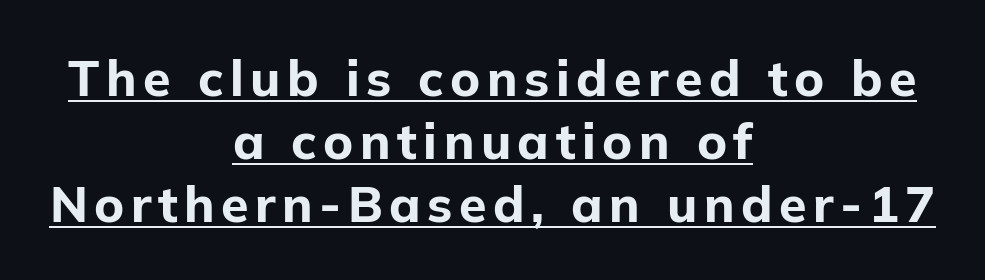
Q: Is the text bold? A: Yes.
Q: Is the text italic (slanted)? A: No, it is upright.
Q: Is the typeface a serif or a sans-serif typeface? A: Sans-serif.
Q: Is the text underlined? A: Yes.
Q: How is the paragraph aligned? A: Centered.
Q: Is the spacing between lines tight, normal or loose? A: Normal.
Q: Width (condensed, normal, or wide)? A: Normal.
Q: Stroke contrast? A: Low.
Q: x-height? A: Medium.
Q: Monospaced? A: No.
